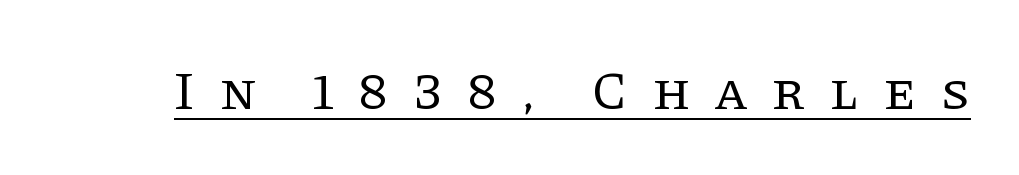
Q: Is the text bold? A: No.
Q: Is the text italic (slanted)? A: No, it is upright.
Q: Is the typeface a serif or a sans-serif typeface? A: Serif.
Q: Is the text underlined? A: Yes.
Q: Is the spacing between letters normal or unusually wide? A: Unusually wide.
Q: Width (condensed, normal, or wide)? A: Normal.
Q: Stroke contrast? A: Low.
Q: x-height? A: Large.
Q: Monospaced? A: No.
